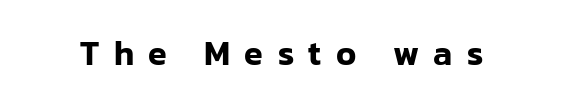
Q: Is the text italic (slanted)? A: No, it is upright.
Q: Is the typeface a serif or a sans-serif typeface? A: Sans-serif.
Q: Is the text underlined? A: No.
Q: Is the spacing between letters normal or unusually wide? A: Unusually wide.
Q: Width (condensed, normal, or wide)? A: Normal.
Q: Stroke contrast? A: Low.
Q: x-height? A: Medium.
Q: Monospaced? A: No.
